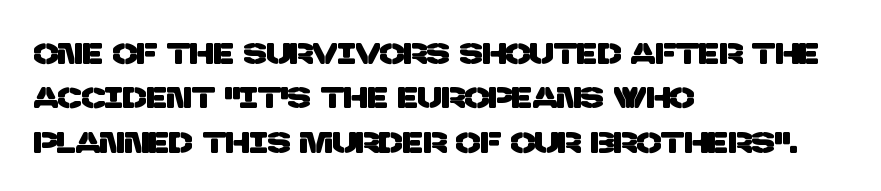
The image shows 29 px sans-serif type; set left-aligned, normal line spacing (1.53x), normal letter spacing, not underlined; low stroke contrast and a large x-height.
